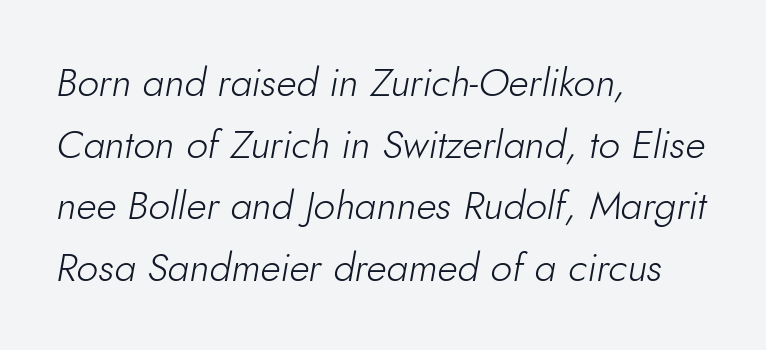
The image shows 39 px light type, italic (leaning right); set left-aligned, normal line spacing (1.58x), normal letter spacing, not underlined; low stroke contrast and a small x-height.
